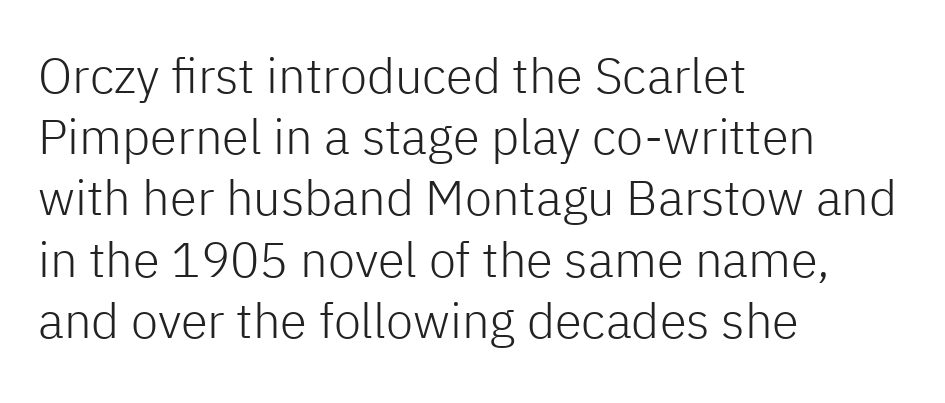
{"serif": "no", "italic": "no", "bold": "no", "weight": "light", "width": "normal", "stroke_contrast": "low", "x_height": "medium", "monospaced": "no", "underline": "no", "align": "left", "line_spacing": "normal", "line_spacing_ratio": 1.25, "letter_spacing": "normal", "letter_spacing_em": 0.0, "glyph_px": 49}
